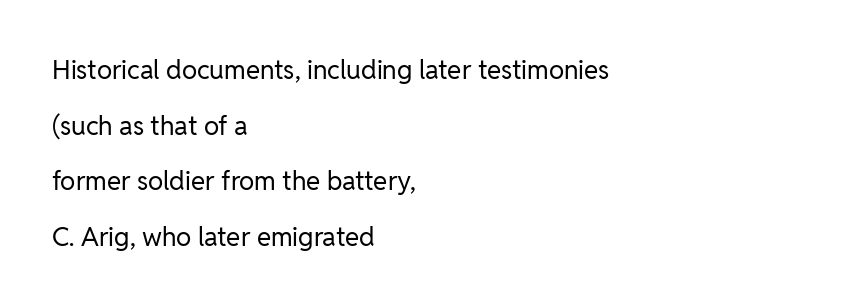
{"italic": "no", "bold": "no", "underline": "no", "align": "left", "line_spacing": "loose", "line_spacing_ratio": 2.14, "letter_spacing": "normal", "letter_spacing_em": 0.0, "glyph_px": 26}
